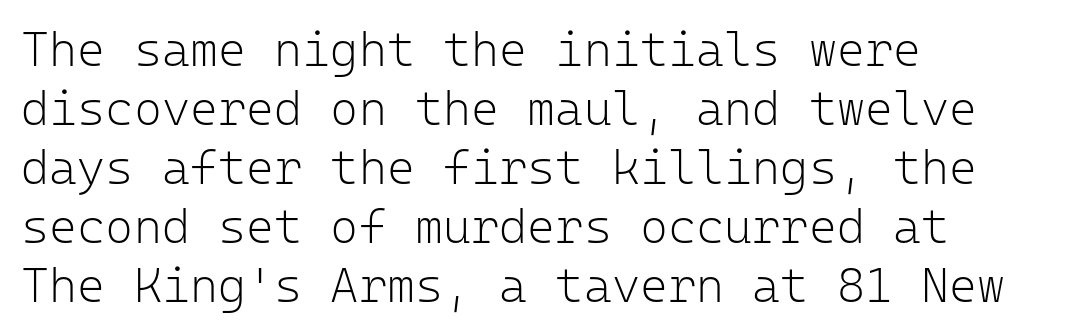
{"serif": "no", "italic": "no", "bold": "no", "weight": "light", "width": "normal", "stroke_contrast": "low", "x_height": "medium", "monospaced": "yes", "underline": "no", "align": "left", "line_spacing_ratio": 1.23, "letter_spacing": "normal", "letter_spacing_em": 0.0, "glyph_px": 48}
